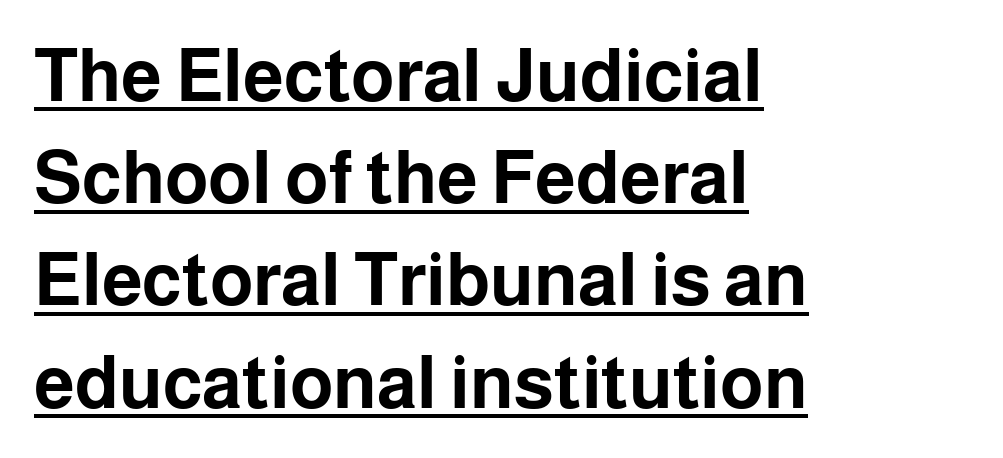
{"serif": "no", "italic": "no", "bold": "yes", "weight": "bold", "width": "normal", "stroke_contrast": "low", "x_height": "medium", "monospaced": "no", "underline": "yes", "align": "left", "line_spacing": "normal", "line_spacing_ratio": 1.4, "letter_spacing": "normal", "letter_spacing_em": 0.0, "glyph_px": 73}
